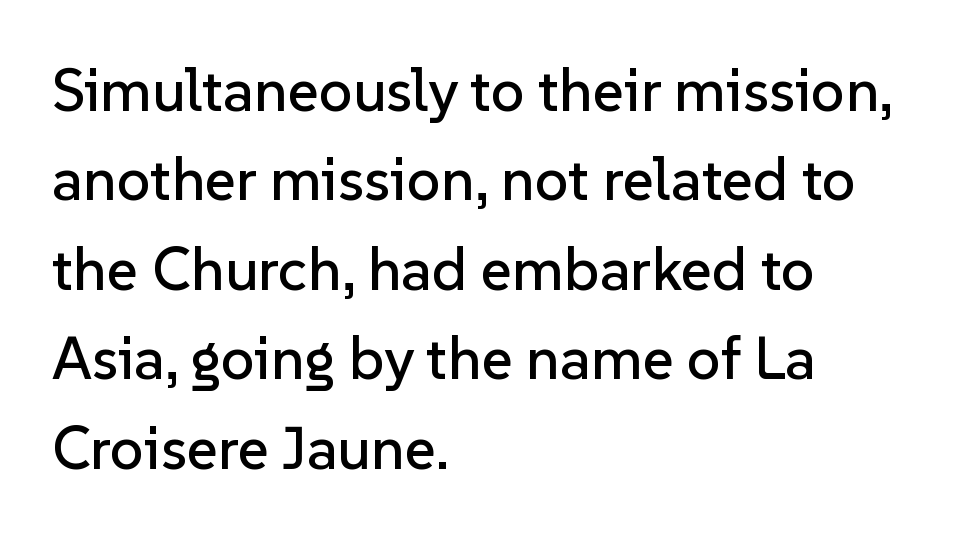
The image shows 60 px sans-serif type, upright; set left-aligned, normal line spacing (1.49x), normal letter spacing, not underlined; low stroke contrast and a medium x-height.
